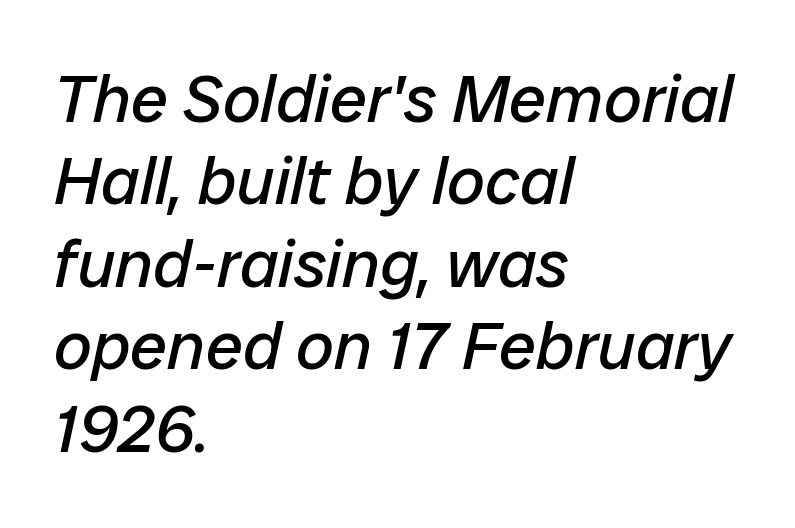
The image shows 67 px regular-weight type, italic (leaning right); set left-aligned, line spacing 1.23x, normal letter spacing, not underlined; low stroke contrast and a medium x-height.
